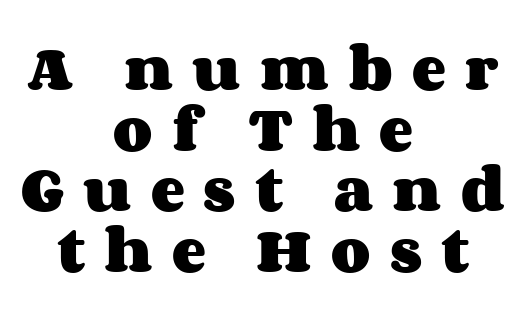
{"italic": "no", "bold": "yes", "weight": "heavy", "width": "wide", "stroke_contrast": "medium", "x_height": "large", "monospaced": "no", "underline": "no", "align": "center", "line_spacing_ratio": 1.19, "letter_spacing": "wide", "letter_spacing_em": 0.38, "glyph_px": 51}
